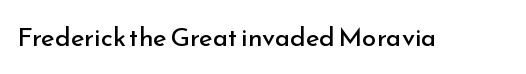
{"italic": "no", "bold": "no", "underline": "no", "letter_spacing": "normal", "letter_spacing_em": 0.0, "glyph_px": 26}
